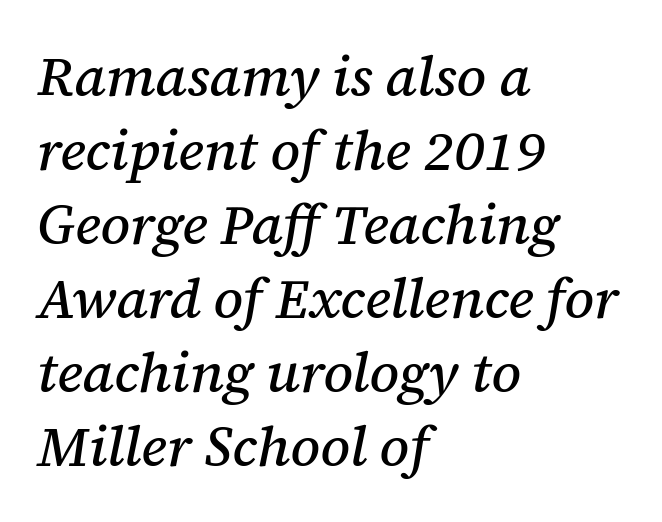
{"serif": "yes", "italic": "yes", "lean": "right", "slant_degrees": 12, "width": "normal", "stroke_contrast": "medium", "x_height": "medium", "monospaced": "no", "underline": "no", "align": "left", "line_spacing": "normal", "line_spacing_ratio": 1.32, "letter_spacing": "normal", "letter_spacing_em": 0.0, "glyph_px": 56}
